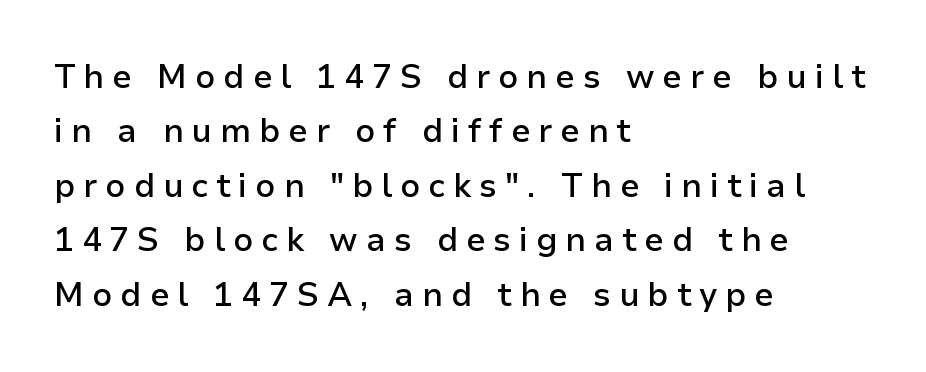
{"serif": "no", "italic": "no", "bold": "semi", "weight": "semibold", "width": "normal", "stroke_contrast": "low", "x_height": "medium", "monospaced": "no", "underline": "no", "align": "left", "line_spacing": "normal", "line_spacing_ratio": 1.65, "letter_spacing": "wide", "letter_spacing_em": 0.24, "glyph_px": 33}
